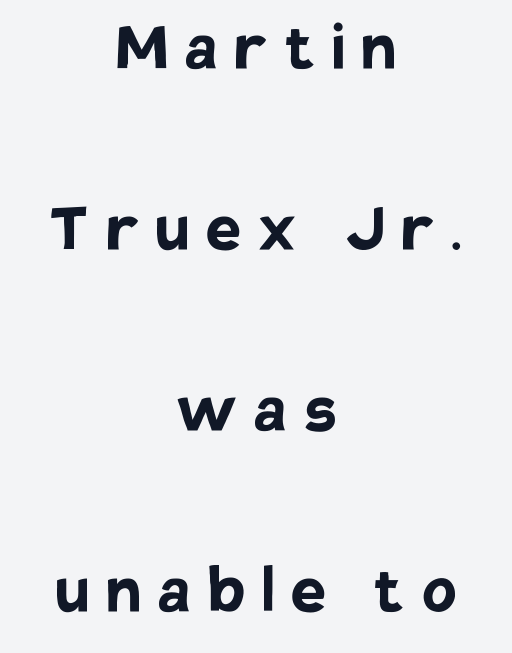
Q: Is the text bold? A: Yes.
Q: Is the text italic (slanted)? A: No, it is upright.
Q: Is the typeface a serif or a sans-serif typeface? A: Sans-serif.
Q: Is the text underlined? A: No.
Q: How is the paragraph aligned? A: Centered.
Q: Is the spacing between letters normal or unusually wide? A: Unusually wide.
Q: Is the spacing between lines tight, normal or loose? A: Loose.
Q: Width (condensed, normal, or wide)? A: Normal.
Q: Stroke contrast? A: Low.
Q: x-height? A: Large.
Q: Monospaced? A: No.
